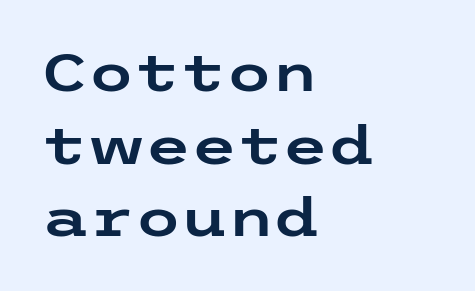
The image shows 53 px wide sans-serif type, upright; set left-aligned, normal line spacing (1.37x), normal letter spacing, not underlined; low stroke contrast and a medium x-height.
